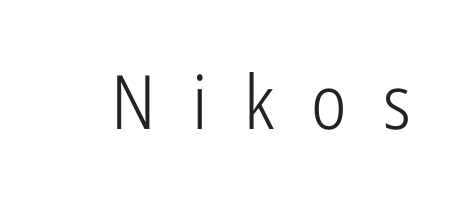
Nope, not italic — everything's standing straight. A quiet, ordinary-to-light weight characterises the typeface. Check where the strokes stop: nothing finishes them off — pure sans. Rule under the text: the space is simply empty.
